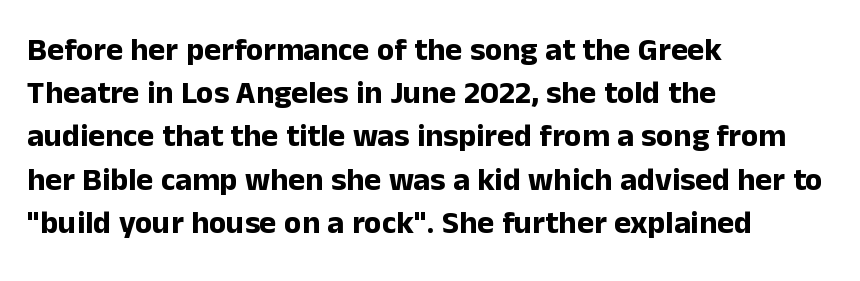
{"serif": "no", "italic": "no", "bold": "yes", "weight": "bold", "width": "normal", "stroke_contrast": "low", "x_height": "medium", "monospaced": "no", "underline": "no", "align": "left", "line_spacing": "normal", "line_spacing_ratio": 1.35, "letter_spacing": "normal", "letter_spacing_em": 0.0, "glyph_px": 32}
